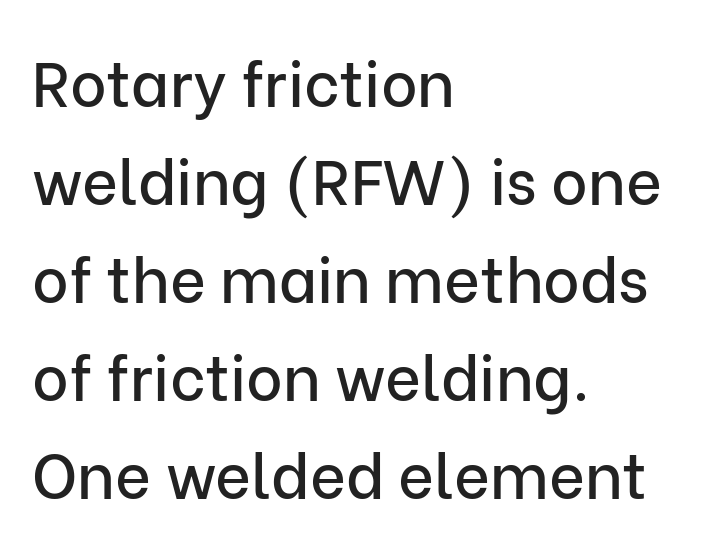
{"serif": "no", "italic": "no", "width": "normal", "stroke_contrast": "low", "x_height": "medium", "monospaced": "no", "underline": "no", "align": "left", "line_spacing": "normal", "line_spacing_ratio": 1.58, "letter_spacing": "normal", "letter_spacing_em": 0.0, "glyph_px": 62}
